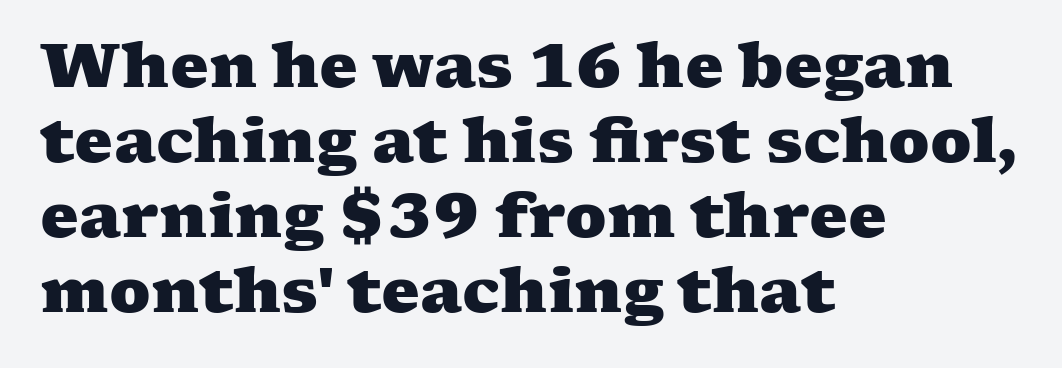
Q: Is the text bold? A: Yes.
Q: Is the typeface a serif or a sans-serif typeface? A: Serif.
Q: Is the text underlined? A: No.
Q: How is the paragraph aligned? A: Left-aligned.
Q: Is the spacing between letters normal or unusually wide? A: Normal.
Q: Width (condensed, normal, or wide)? A: Wide.
Q: Stroke contrast? A: Medium.
Q: x-height? A: Medium.
Q: Monospaced? A: No.
